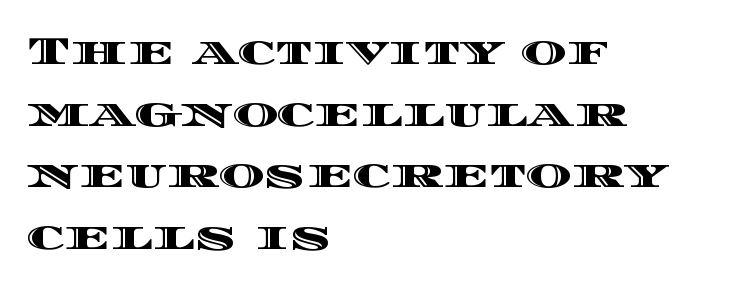
This is the regular roman posture of the typeface. There is no visible air inserted between adjacent glyphs. The rendering uses a moderate line-height, typical for paragraphs. A typesetter would call this proportional, since set widths differ per character. The specimen omits any rule beneath the text block's lines. Compared with a centered layout, this one pins lines to the left instead.
